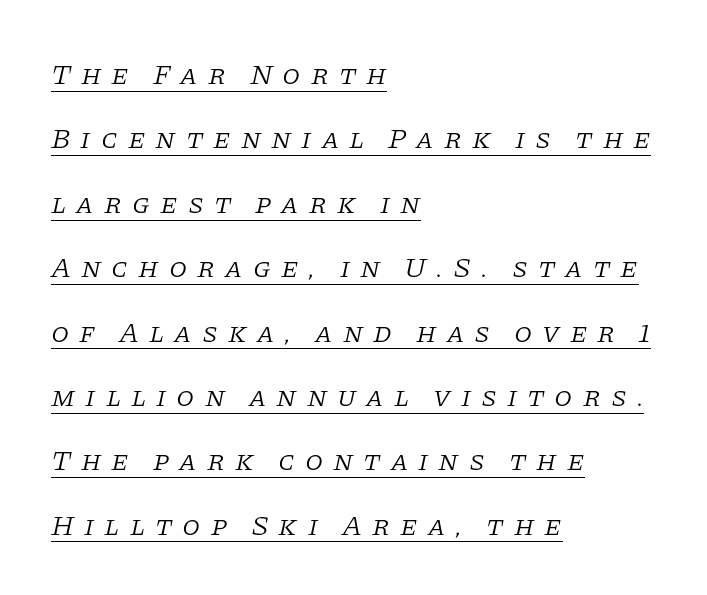
The image shows 29 px light serif type, italic (leaning right); set left-aligned, loose line spacing (2.22x), unusually wide letter spacing (+0.34 em), underlined; low stroke contrast and a large x-height.
